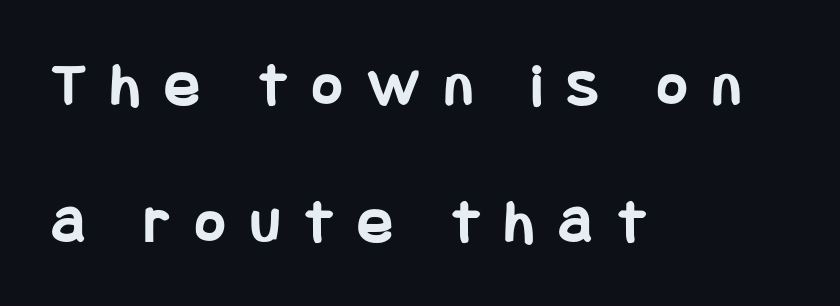
Q: Is the text bold? A: Yes.
Q: Is the text italic (slanted)? A: No, it is upright.
Q: Is the typeface a serif or a sans-serif typeface? A: Sans-serif.
Q: Is the text underlined? A: No.
Q: How is the paragraph aligned? A: Left-aligned.
Q: Is the spacing between letters normal or unusually wide? A: Unusually wide.
Q: Is the spacing between lines tight, normal or loose? A: Loose.
Q: Width (condensed, normal, or wide)? A: Condensed.
Q: Stroke contrast? A: Low.
Q: x-height? A: Large.
